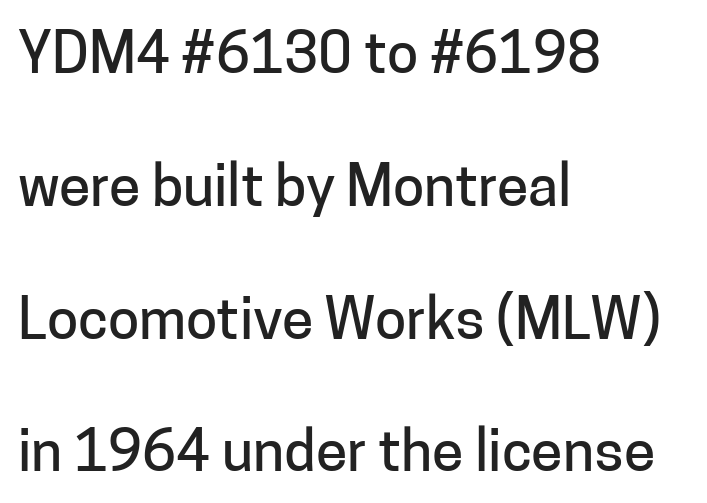
{"serif": "no", "italic": "no", "width": "normal", "stroke_contrast": "low", "x_height": "medium", "monospaced": "no", "underline": "no", "align": "left", "line_spacing": "loose", "line_spacing_ratio": 2.33, "letter_spacing": "normal", "letter_spacing_em": 0.0, "glyph_px": 57}
